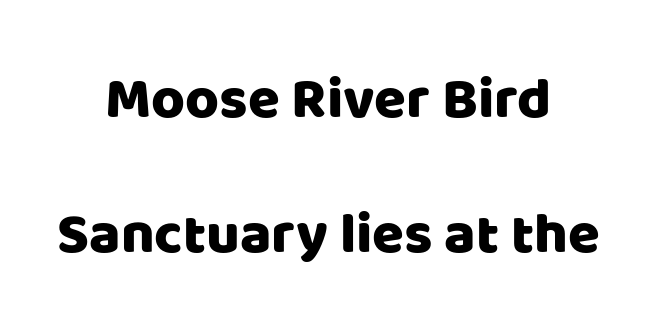
Q: Is the text italic (slanted)? A: No, it is upright.
Q: Is the typeface a serif or a sans-serif typeface? A: Sans-serif.
Q: Is the text underlined? A: No.
Q: How is the paragraph aligned? A: Centered.
Q: Is the spacing between letters normal or unusually wide? A: Normal.
Q: Is the spacing between lines tight, normal or loose? A: Loose.
Q: Width (condensed, normal, or wide)? A: Normal.
Q: Stroke contrast? A: Low.
Q: x-height? A: Large.
Q: Monospaced? A: No.
